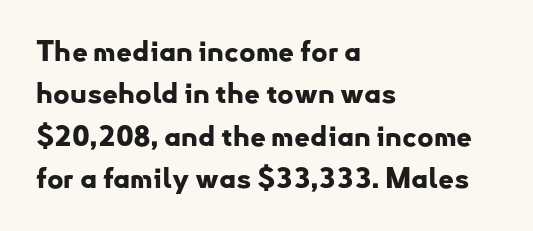
You'd pick this weight for a headline — it's a proper bold. Letters rest on an invisible, unmarked baseline. Here the designer chose a conventional face with non-uniform glyph widths. Nothing unusual about the tracking: characters are spaced as the font intends.
